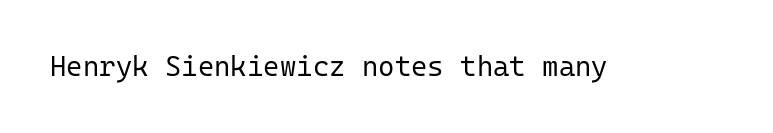
Q: Is the text bold? A: No.
Q: Is the text italic (slanted)? A: No, it is upright.
Q: Is the typeface a serif or a sans-serif typeface? A: Sans-serif.
Q: Is the text underlined? A: No.
Q: Is the spacing between letters normal or unusually wide? A: Normal.
Q: Width (condensed, normal, or wide)? A: Normal.
Q: Stroke contrast? A: Low.
Q: x-height? A: Medium.
Q: Monospaced? A: Yes.
